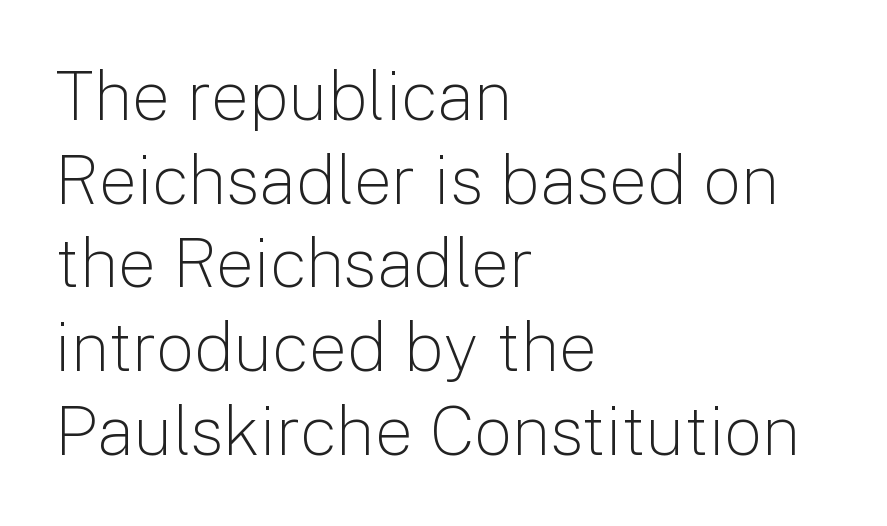
Q: Is the text bold? A: No.
Q: Is the text italic (slanted)? A: No, it is upright.
Q: Is the typeface a serif or a sans-serif typeface? A: Sans-serif.
Q: Is the text underlined? A: No.
Q: How is the paragraph aligned? A: Left-aligned.
Q: Is the spacing between letters normal or unusually wide? A: Normal.
Q: Width (condensed, normal, or wide)? A: Normal.
Q: Stroke contrast? A: Low.
Q: x-height? A: Medium.
Q: Monospaced? A: No.
